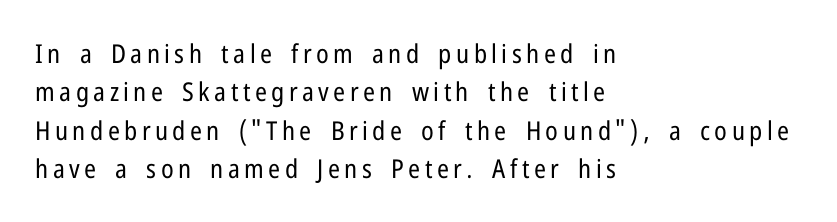
Q: Is the text bold? A: No.
Q: Is the text italic (slanted)? A: No, it is upright.
Q: Is the text underlined? A: No.
Q: How is the paragraph aligned? A: Left-aligned.
Q: Is the spacing between lines tight, normal or loose? A: Normal.
